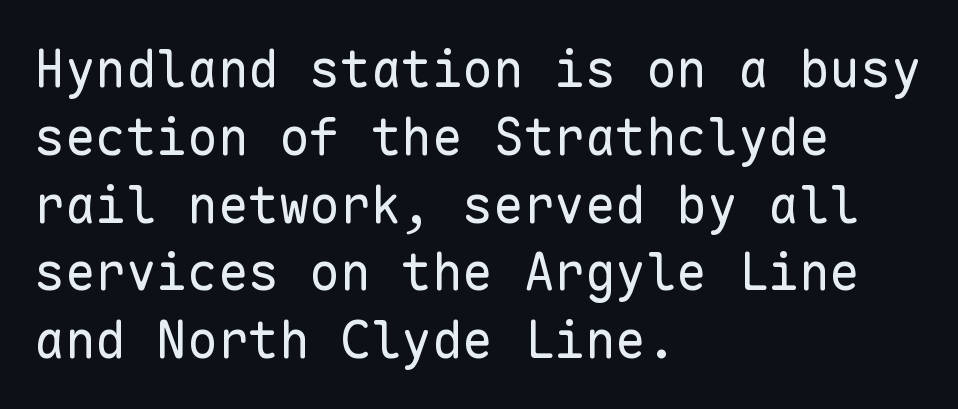
The image shows 51 px regular-weight sans-serif type, upright, monospaced; set left-aligned, normal line spacing (1.33x), normal letter spacing, not underlined; low stroke contrast and a medium x-height.
